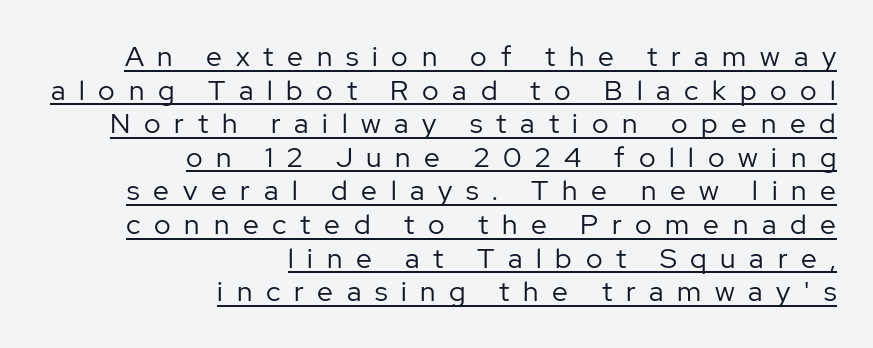
The typography opts for an upright posture over an oblique one. Summary of weight: not heavy and not bold. Honestly, the underline is the first thing you notice here. Does the copy run flush right? Yes — the right margin is perfectly even. I'd call this a sans setting — the letters go barefoot.
